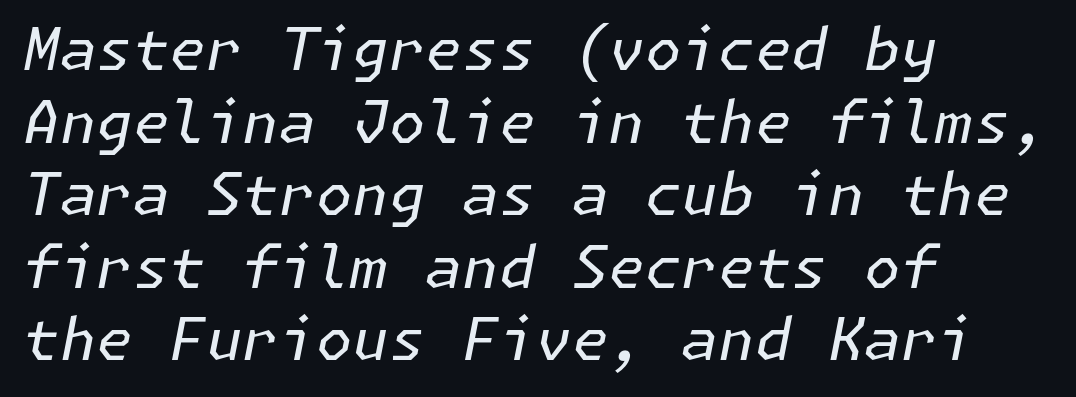
{"italic": "yes", "lean": "right", "slant_degrees": 11, "bold": "no", "weight": "regular", "width": "normal", "stroke_contrast": "low", "x_height": "medium", "underline": "no", "align": "left", "line_spacing_ratio": 1.23, "letter_spacing": "normal", "letter_spacing_em": 0.0, "glyph_px": 59}
